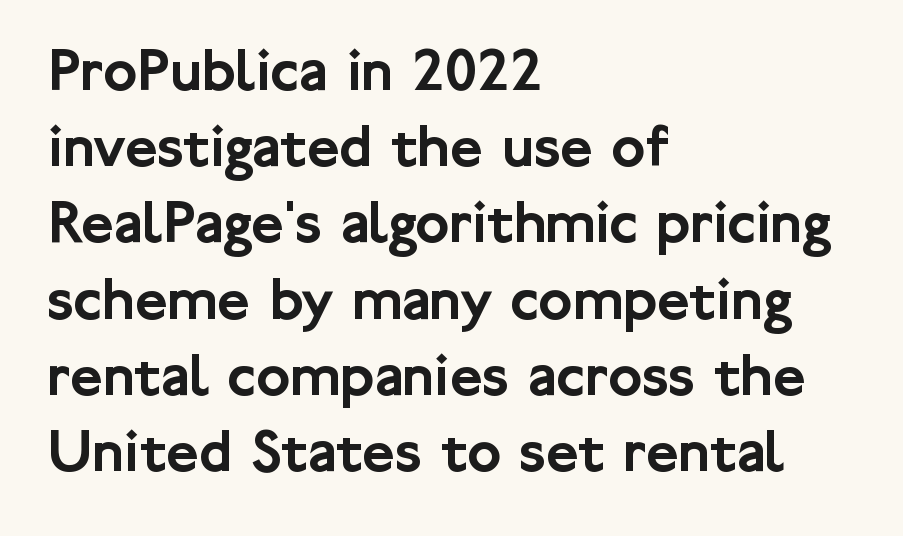
Q: Is the text italic (slanted)? A: No, it is upright.
Q: Is the typeface a serif or a sans-serif typeface? A: Sans-serif.
Q: Is the text underlined? A: No.
Q: How is the paragraph aligned? A: Left-aligned.
Q: Is the spacing between letters normal or unusually wide? A: Normal.
Q: Width (condensed, normal, or wide)? A: Normal.
Q: Stroke contrast? A: Low.
Q: x-height? A: Medium.
Q: Monospaced? A: No.
